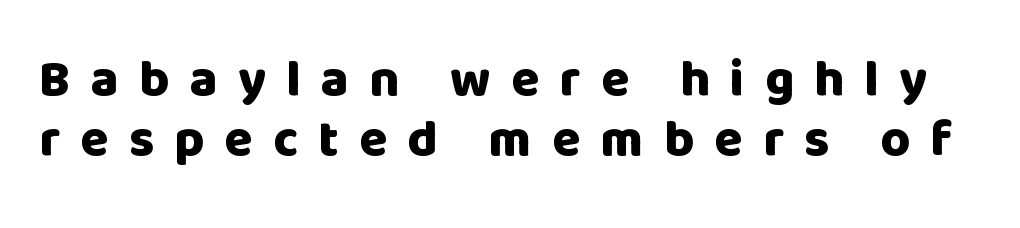
Q: Is the text bold? A: Yes.
Q: Is the text italic (slanted)? A: No, it is upright.
Q: Is the typeface a serif or a sans-serif typeface? A: Sans-serif.
Q: Is the text underlined? A: No.
Q: Is the spacing between letters normal or unusually wide? A: Unusually wide.
Q: Width (condensed, normal, or wide)? A: Normal.
Q: Stroke contrast? A: Low.
Q: x-height? A: Large.
Q: Monospaced? A: No.
